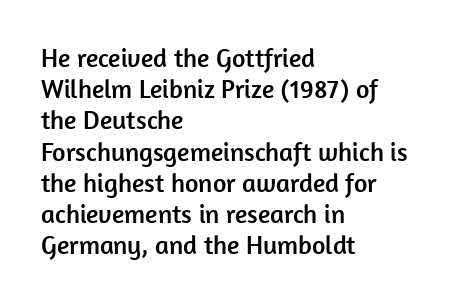
{"italic": "no", "underline": "no", "align": "left", "line_spacing_ratio": 1.2, "letter_spacing": "normal", "letter_spacing_em": 0.0, "glyph_px": 26}
